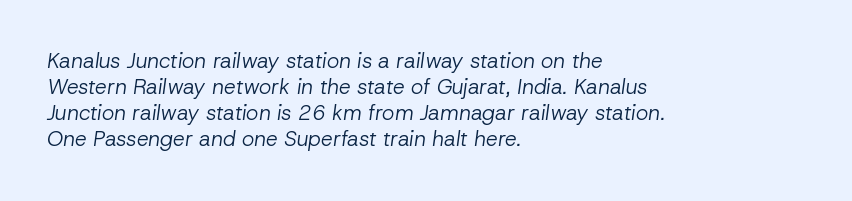
{"italic": "yes", "lean": "right", "slant_degrees": 8, "bold": "no", "underline": "no", "align": "left", "line_spacing_ratio": 1.24, "letter_spacing": "normal", "letter_spacing_em": 0.0, "glyph_px": 21}
